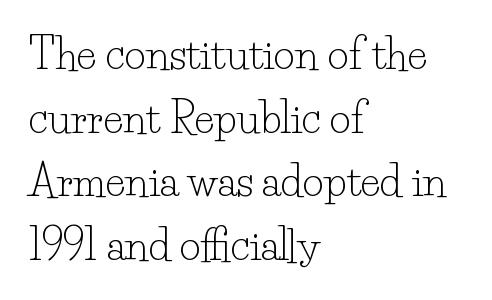
{"serif": "yes", "italic": "no", "bold": "no", "weight": "light", "width": "normal", "stroke_contrast": "low", "x_height": "small", "monospaced": "no", "underline": "no", "align": "left", "line_spacing": "normal", "line_spacing_ratio": 1.55, "letter_spacing": "normal", "letter_spacing_em": 0.0, "glyph_px": 41}
